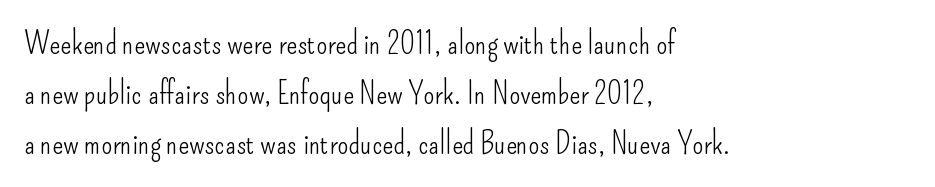
The image shows 32 px light, condensed sans-serif type, upright; set left-aligned, normal line spacing (1.56x), normal letter spacing, not underlined; low stroke contrast and a small x-height.
